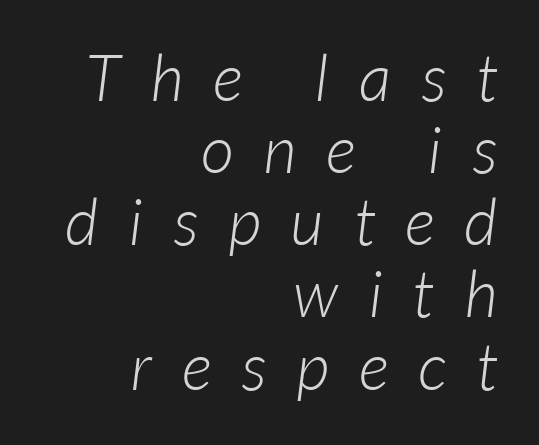
The image shows 65 px light sans-serif type; set right-aligned, tight line spacing (1.11x), unusually wide letter spacing (+0.46 em), not underlined; low stroke contrast and a medium x-height.
